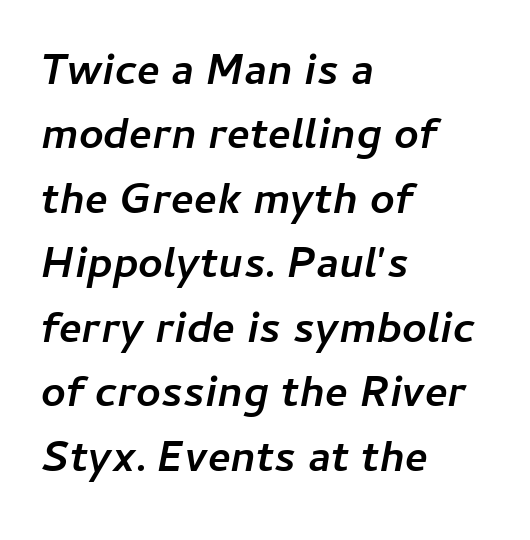
The image shows 43 px semibold type, italic (leaning right); set left-aligned, normal line spacing (1.5x), normal letter spacing, not underlined; low stroke contrast and a medium x-height.
